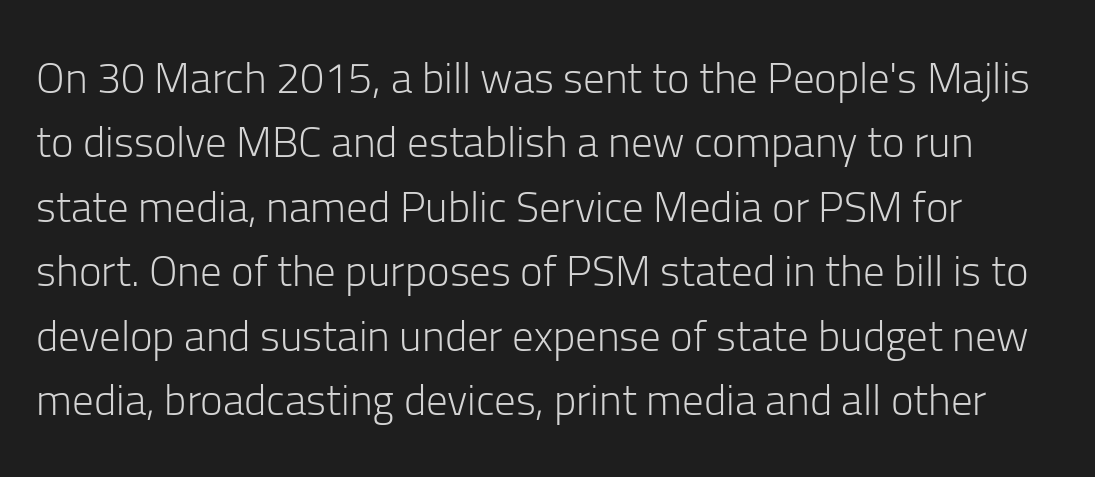
Vertical spacing — default. Nothing heavy about these letters — not bold at all. Italic? Not at all — the glyphs are vertical. Is the letter spacing exaggerated? No — it looks like the ordinary default.
